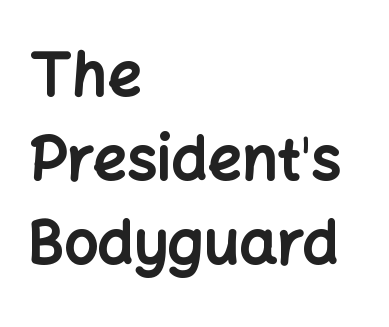
The image shows 60 px bold sans-serif type, upright; set left-aligned, normal line spacing (1.4x), normal letter spacing, not underlined; low stroke contrast and a medium x-height.
